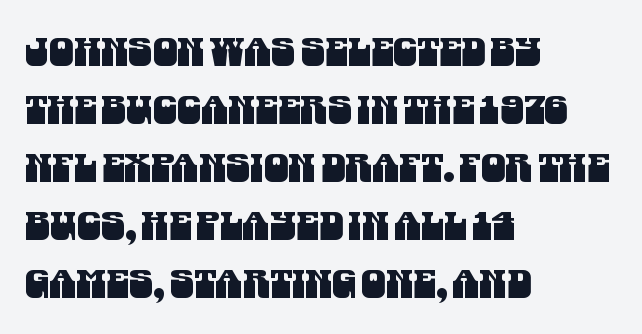
{"serif": "no", "width": "condensed", "stroke_contrast": "medium", "x_height": "large", "monospaced": "no", "underline": "no", "align": "left", "line_spacing": "normal", "line_spacing_ratio": 1.49, "letter_spacing": "normal", "letter_spacing_em": 0.0, "glyph_px": 39}
